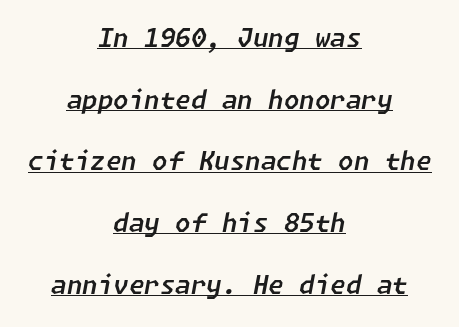
Q: Is the text italic (slanted)? A: Yes, it leans right by about 11 degrees.
Q: Is the text underlined? A: Yes.
Q: How is the paragraph aligned? A: Centered.
Q: Is the spacing between letters normal or unusually wide? A: Normal.
Q: Is the spacing between lines tight, normal or loose? A: Loose.
